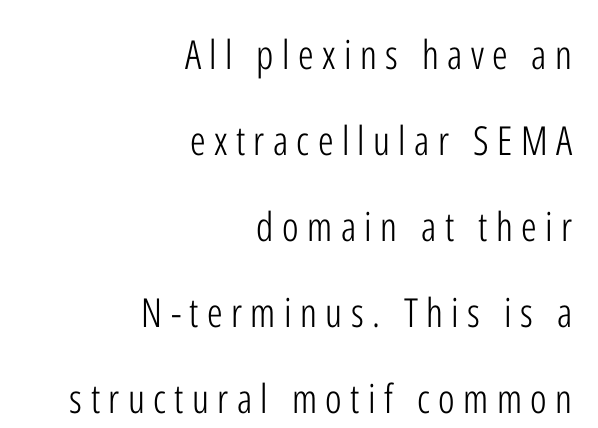
The typeface has the unassuming heft of standard copy or less. Compared with typical body copy, the letter spacing here is much looser. Each letter keeps its own natural width here, so spacing adapts to shape. The typography opts for an upright posture over an oblique one. Compared with typical paragraphs, the rows here are farther apart. The glyphs in this specimen are sans serif.
